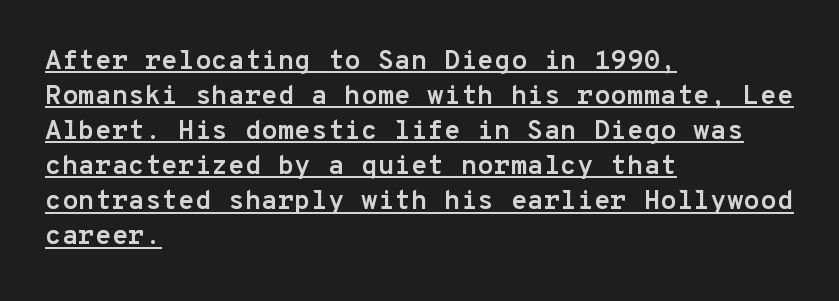
Nothing unusual about the tracking: characters are spaced as the font intends. Students, this is bold: see how much ink each stroke carries. These lines are set flush left with a ragged right edge. Posture: straight, roman, zero tilt.
